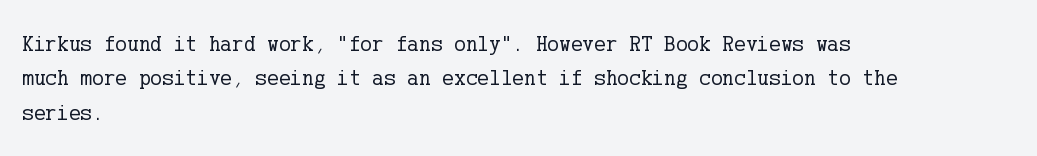
The image shows 22 px text type, upright; set left-aligned, normal line spacing (1.56x), normal letter spacing, not underlined.
